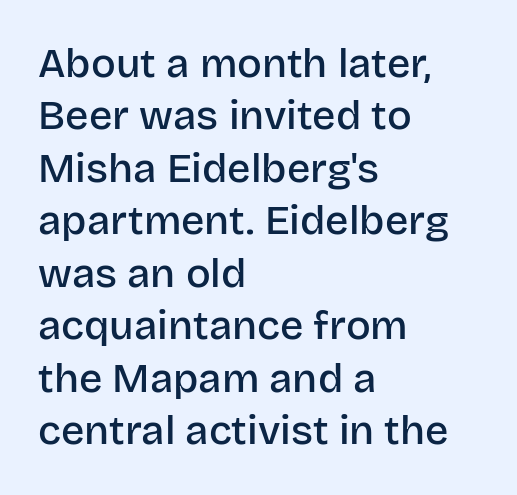
Here the designer chose a conventional face with non-uniform glyph widths. The designer went with a sans here, leaving each stem footless. The strokes are fattened partway — semibold, not bold. Underlining? Definitely not there. The ragged edge is on the right, which tells us the setting is flush left. Compared with typical body copy, the letter spacing here is the same.
